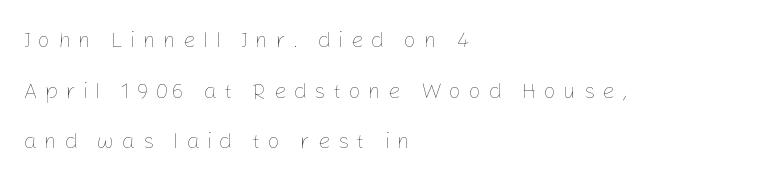
The face used here is rendered with a markedly widened letterfit. No heavy texture on the line: the type isn't bold. Honestly, the rows look like they've been pulled way apart. Every character sits straight up, as roman type does.
